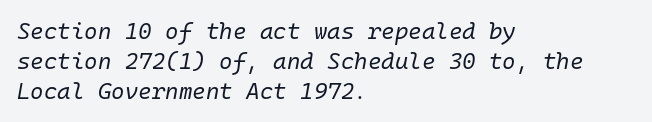
{"italic": "yes", "lean": "right", "slant_degrees": 10, "bold": "no", "underline": "no", "align": "left", "line_spacing": "normal", "line_spacing_ratio": 1.3, "letter_spacing": "normal", "letter_spacing_em": 0.0, "glyph_px": 23}
